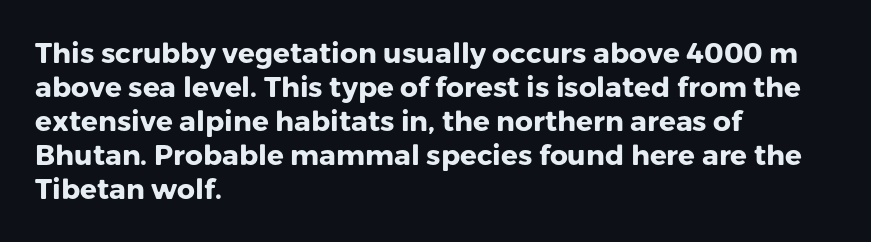
Q: Is the text bold? A: Yes.
Q: Is the text italic (slanted)? A: No, it is upright.
Q: Is the typeface a serif or a sans-serif typeface? A: Sans-serif.
Q: Is the text underlined? A: No.
Q: How is the paragraph aligned? A: Left-aligned.
Q: Is the spacing between letters normal or unusually wide? A: Normal.
Q: Width (condensed, normal, or wide)? A: Normal.
Q: Stroke contrast? A: Low.
Q: x-height? A: Medium.
Q: Monospaced? A: No.
